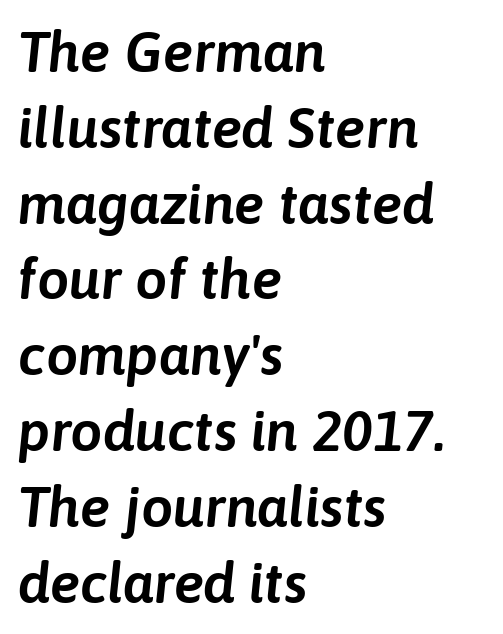
The image shows 57 px text type, italic (leaning right); set left-aligned, normal line spacing (1.33x), normal letter spacing, not underlined; low stroke contrast and a medium x-height.
